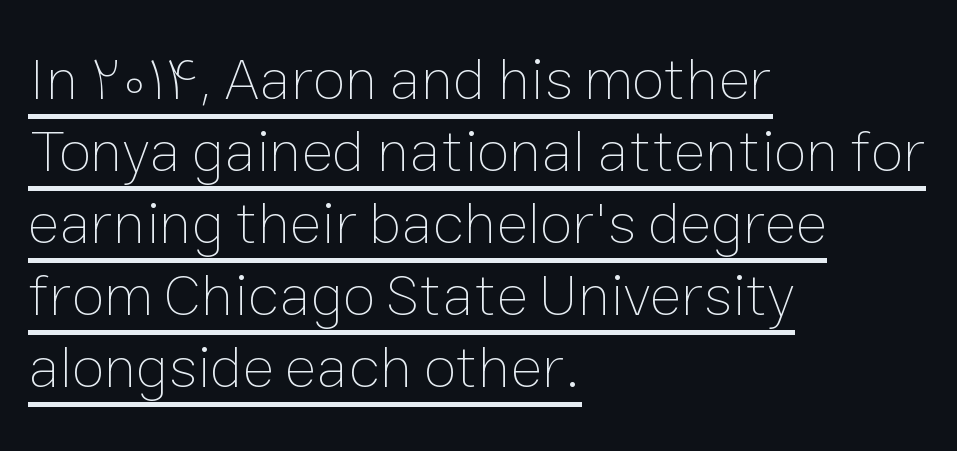
The image shows 60 px thin type, upright; set left-aligned, line spacing 1.2x, normal letter spacing, underlined; low stroke contrast and a medium x-height.
